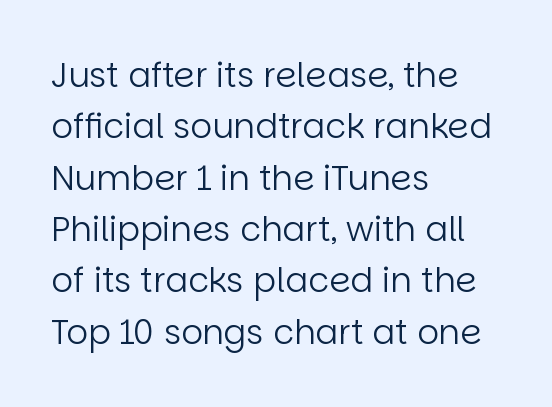
{"serif": "no", "italic": "no", "bold": "no", "weight": "regular", "width": "normal", "stroke_contrast": "low", "x_height": "large", "monospaced": "no", "underline": "no", "align": "left", "line_spacing": "normal", "line_spacing_ratio": 1.51, "letter_spacing": "normal", "letter_spacing_em": 0.0, "glyph_px": 34}
